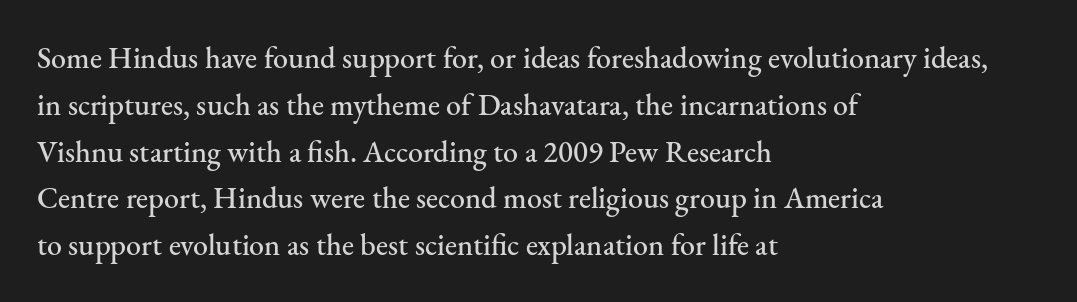
{"serif": "yes", "italic": "no", "width": "normal", "stroke_contrast": "medium", "x_height": "small", "monospaced": "no", "underline": "no", "align": "left", "line_spacing": "normal", "line_spacing_ratio": 1.56, "letter_spacing": "normal", "letter_spacing_em": 0.0, "glyph_px": 30}
